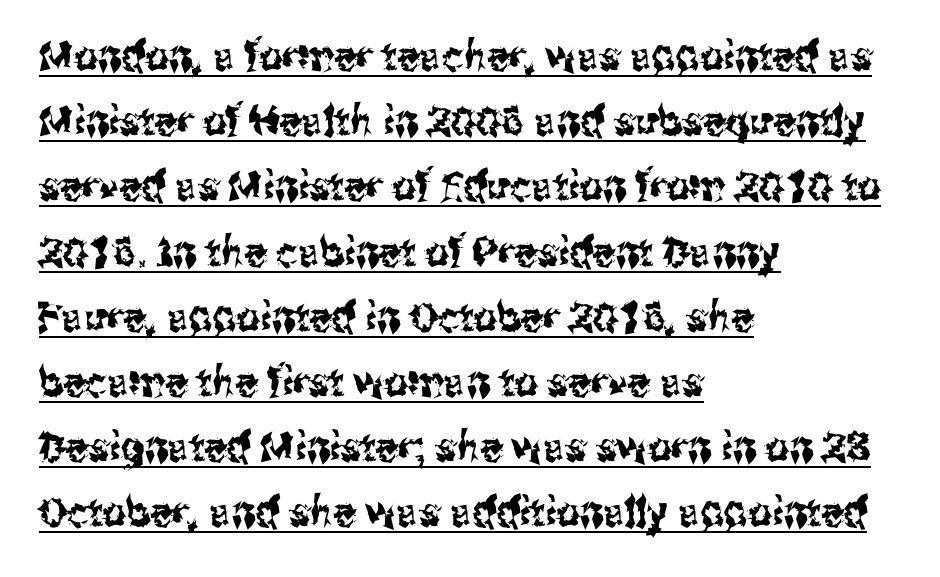
The image shows 41 px condensed sans-serif type, upright; set left-aligned, normal line spacing (1.59x), normal letter spacing, underlined; medium stroke contrast and a medium x-height.
